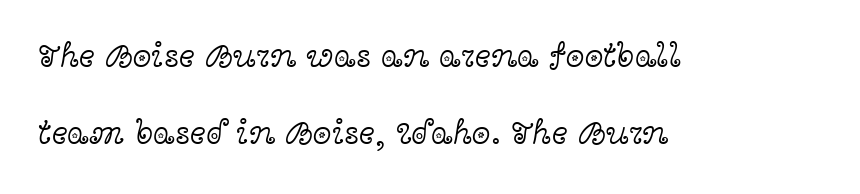
{"serif": "yes", "italic": "no", "bold": "no", "weight": "light", "width": "wide", "x_height": "medium", "monospaced": "no", "underline": "no", "align": "left", "line_spacing": "loose", "line_spacing_ratio": 2.26, "letter_spacing": "normal", "letter_spacing_em": 0.0, "glyph_px": 34}
